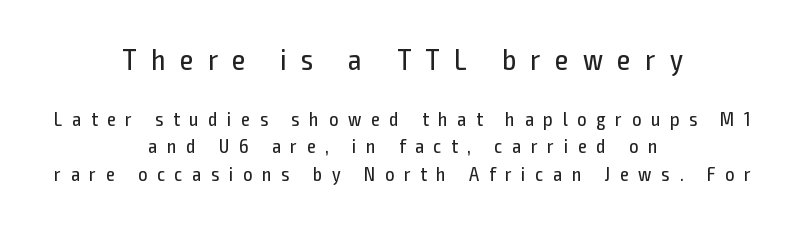
The image shows 30 px regular-weight, condensed sans-serif type, upright; set centered, normal line spacing (1.39x), unusually wide letter spacing (+0.49 em), not underlined; the first (top) block is 1.5x larger; a medium x-height.
